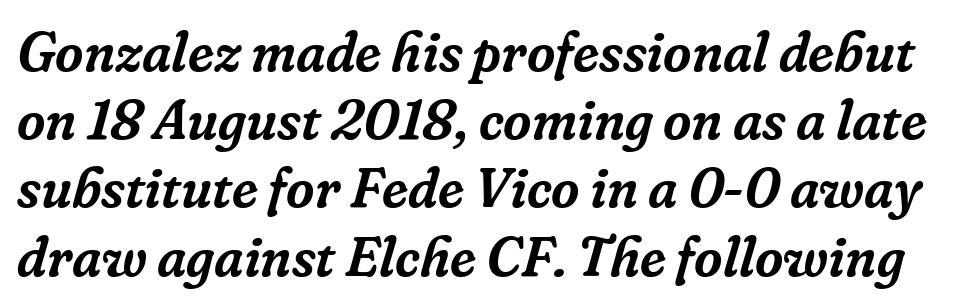
The image shows 55 px serif type, italic (leaning right); set line spacing 1.24x, normal letter spacing, not underlined; low stroke contrast and a medium x-height.
